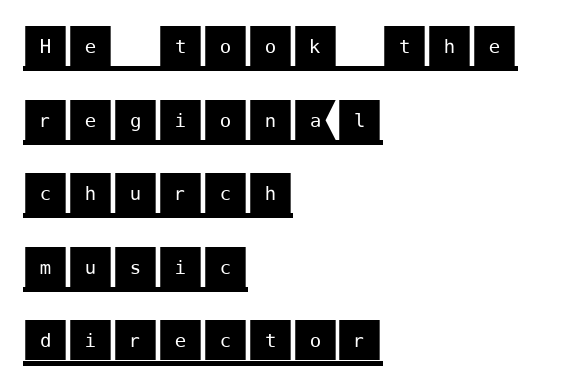
{"serif": "no", "italic": "no", "width": "normal", "stroke_contrast": "medium", "x_height": "large", "underline": "yes", "align": "left", "line_spacing": "normal", "line_spacing_ratio": 1.6, "letter_spacing": "normal", "letter_spacing_em": 0.0, "glyph_px": 46}
